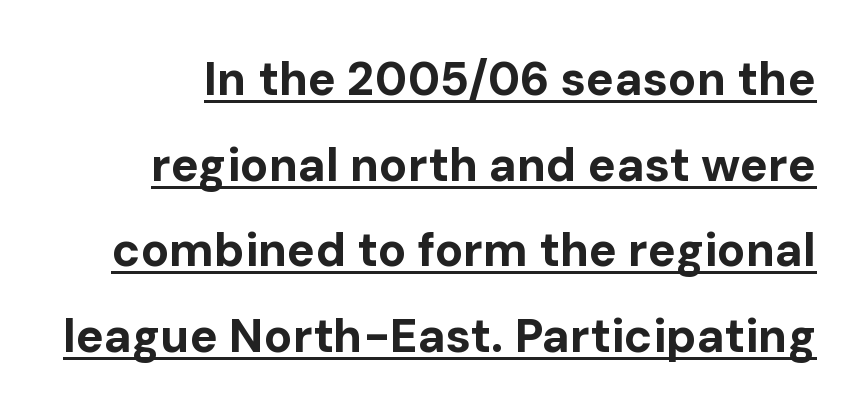
Q: Is the text bold? A: Yes.
Q: Is the text italic (slanted)? A: No, it is upright.
Q: Is the typeface a serif or a sans-serif typeface? A: Sans-serif.
Q: Is the text underlined? A: Yes.
Q: Is the spacing between letters normal or unusually wide? A: Normal.
Q: Width (condensed, normal, or wide)? A: Normal.
Q: Stroke contrast? A: Low.
Q: x-height? A: Medium.
Q: Monospaced? A: No.
